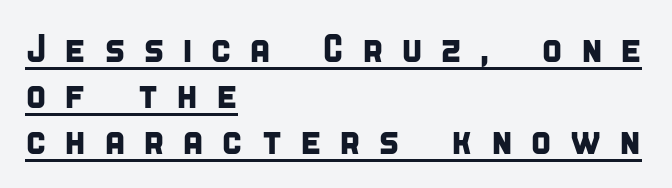
{"serif": "no", "width": "condensed", "stroke_contrast": "low", "x_height": "large", "monospaced": "no", "underline": "yes", "align": "left", "line_spacing_ratio": 1.18, "letter_spacing": "wide", "letter_spacing_em": 0.44, "glyph_px": 39}
